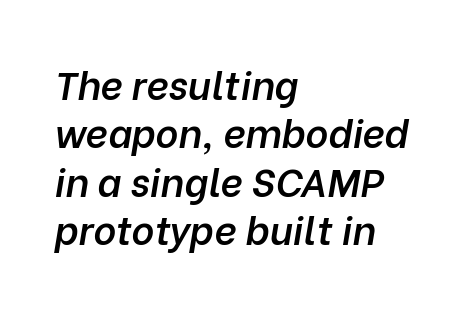
{"italic": "yes", "lean": "right", "slant_degrees": 10, "bold": "semi", "weight": "semibold", "width": "normal", "stroke_contrast": "low", "x_height": "medium", "monospaced": "no", "underline": "no", "align": "left", "line_spacing_ratio": 1.24, "letter_spacing": "normal", "letter_spacing_em": 0.0, "glyph_px": 39}
